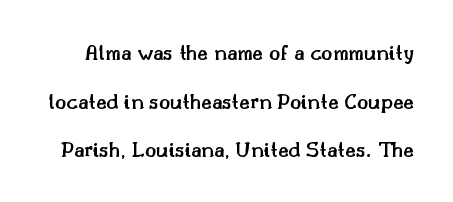
The sample has been set in demibold, a notch under bold. The specimen reads as upright at a glance. The gaps between neighbouring characters are ordinary and unremarkable. The leading is generous, giving the passage an open texture.
